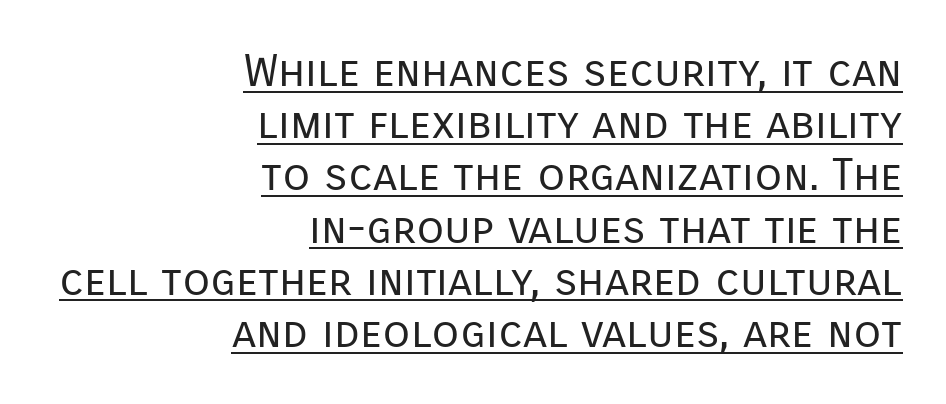
The image shows 45 px regular-weight sans-serif type, upright; set right-aligned, line spacing 1.16x, normal letter spacing, underlined; low stroke contrast and a medium x-height.
